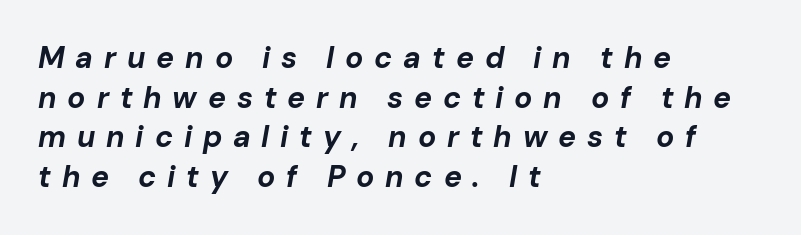
The text carries the slant typical of an italic or oblique font. Note the varied advance widths — an 'i' is clearly narrower than an 'm'. The font is running at its bold setting. Where is the straight margin? On the left. These lines sit exactly where default settings would place them.
